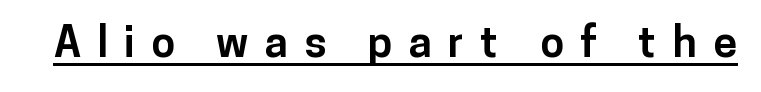
Q: Is the text bold? A: Yes.
Q: Is the text italic (slanted)? A: No, it is upright.
Q: Is the typeface a serif or a sans-serif typeface? A: Sans-serif.
Q: Is the text underlined? A: Yes.
Q: Is the spacing between letters normal or unusually wide? A: Unusually wide.
Q: Width (condensed, normal, or wide)? A: Normal.
Q: Stroke contrast? A: Low.
Q: x-height? A: Medium.
Q: Monospaced? A: No.
